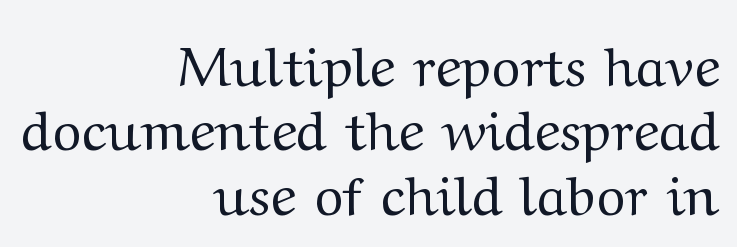
{"serif": "yes", "italic": "no", "bold": "no", "weight": "regular", "width": "wide", "stroke_contrast": "medium", "x_height": "medium", "monospaced": "no", "underline": "no", "align": "right", "line_spacing_ratio": 1.17, "letter_spacing": "normal", "letter_spacing_em": 0.0, "glyph_px": 55}
